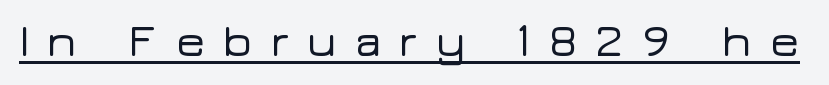
Q: Is the text italic (slanted)? A: No, it is upright.
Q: Is the typeface a serif or a sans-serif typeface? A: Sans-serif.
Q: Is the text underlined? A: Yes.
Q: Is the spacing between letters normal or unusually wide? A: Unusually wide.
Q: Width (condensed, normal, or wide)? A: Wide.
Q: Stroke contrast? A: Low.
Q: x-height? A: Medium.
Q: Monospaced? A: No.
